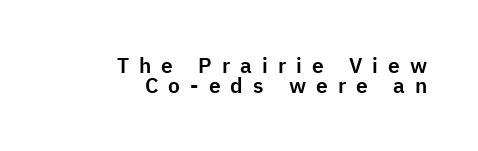
Q: Is the text italic (slanted)? A: No, it is upright.
Q: Is the text underlined? A: No.
Q: How is the paragraph aligned? A: Right-aligned.
Q: Is the spacing between letters normal or unusually wide? A: Unusually wide.
Q: Is the spacing between lines tight, normal or loose? A: Tight.
